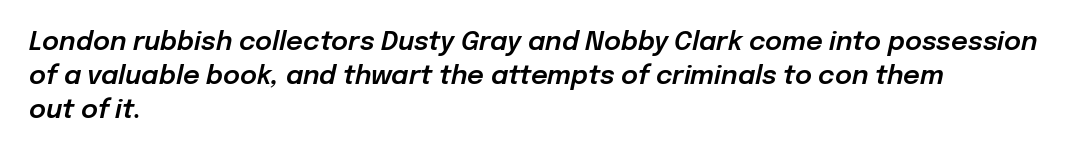
The image shows 26 px text type, italic (leaning right); set left-aligned, normal line spacing (1.3x), normal letter spacing, not underlined.
